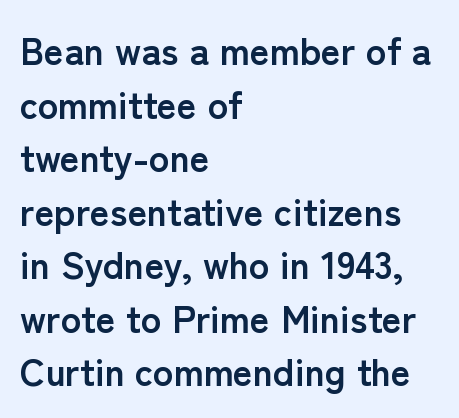
The image shows 38 px semibold sans-serif type, upright; set left-aligned, normal line spacing (1.41x), normal letter spacing, not underlined; low stroke contrast and a medium x-height.
